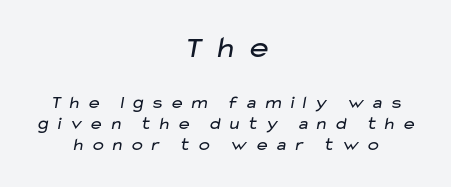
The image shows 31 px regular-weight, wide sans-serif type; set centered, line spacing 1.17x, unusually wide letter spacing (+0.31 em), not underlined; the first (top) block is 1.72x larger; low stroke contrast and a medium x-height.
